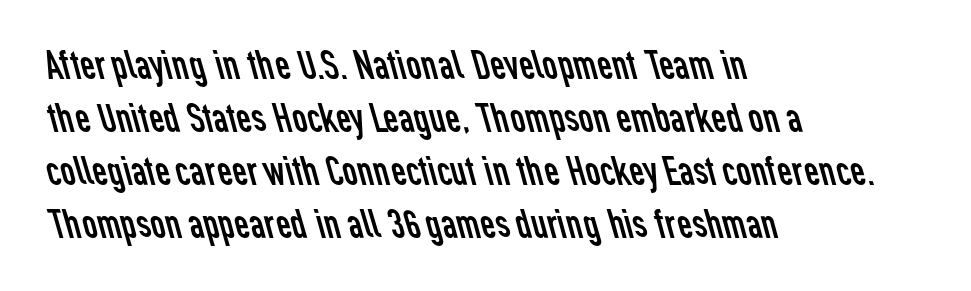
Q: Is the text bold? A: No.
Q: Is the typeface a serif or a sans-serif typeface? A: Sans-serif.
Q: Is the text underlined? A: No.
Q: How is the paragraph aligned? A: Left-aligned.
Q: Is the spacing between letters normal or unusually wide? A: Normal.
Q: Is the spacing between lines tight, normal or loose? A: Normal.
Q: Width (condensed, normal, or wide)? A: Normal.
Q: Stroke contrast? A: Low.
Q: x-height? A: Medium.
Q: Monospaced? A: No.
